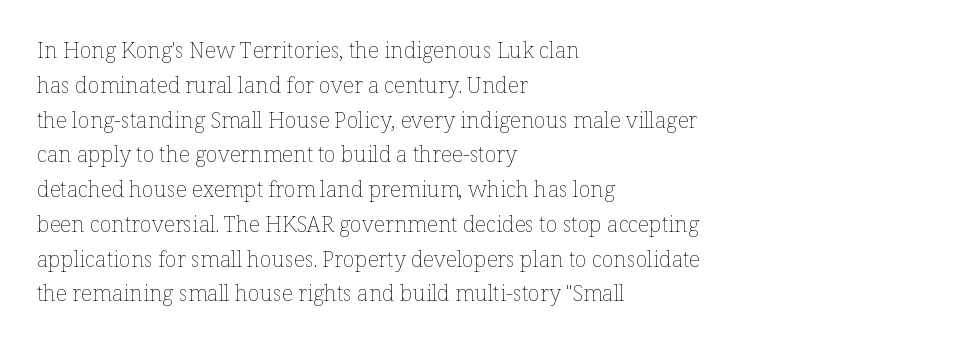
Q: Is the text bold? A: No.
Q: Is the text italic (slanted)? A: No, it is upright.
Q: Is the text underlined? A: No.
Q: How is the paragraph aligned? A: Left-aligned.
Q: Is the spacing between letters normal or unusually wide? A: Normal.
Q: Is the spacing between lines tight, normal or loose? A: Normal.
